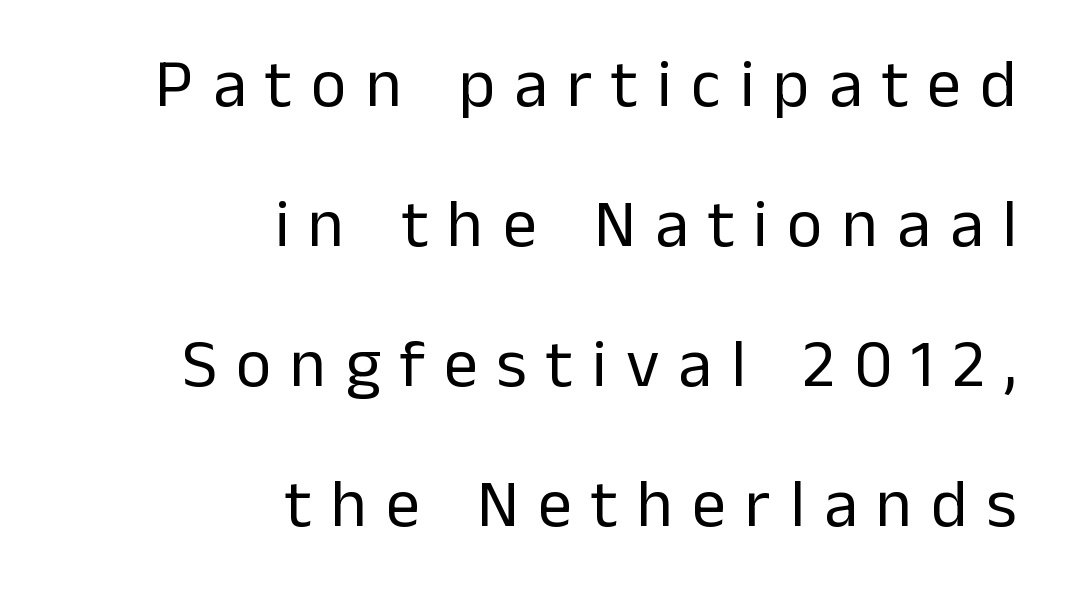
Is this a heavy cut? Hardly; it is regular or lighter. Does extra space separate the letters? Yes, quite a lot of it. Line spacing here is loose. The letters advance in unequal steps, a hallmark of proportional type.
